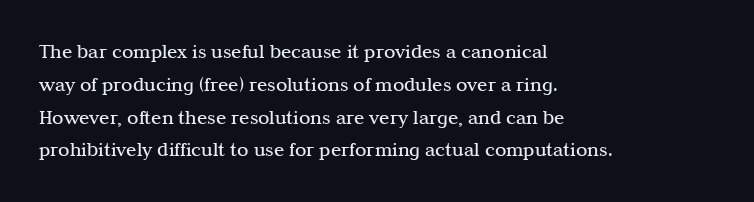
Q: Is the text bold? A: No.
Q: Is the text italic (slanted)? A: No, it is upright.
Q: Is the text underlined? A: No.
Q: How is the paragraph aligned? A: Left-aligned.
Q: Is the spacing between letters normal or unusually wide? A: Normal.
Q: Is the spacing between lines tight, normal or loose? A: Normal.
